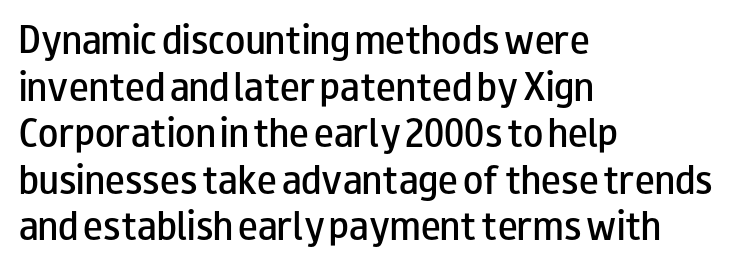
The image shows 33 px semibold, wide sans-serif type, upright; set left-aligned, normal line spacing (1.41x), normal letter spacing, not underlined; low stroke contrast and a small x-height.
